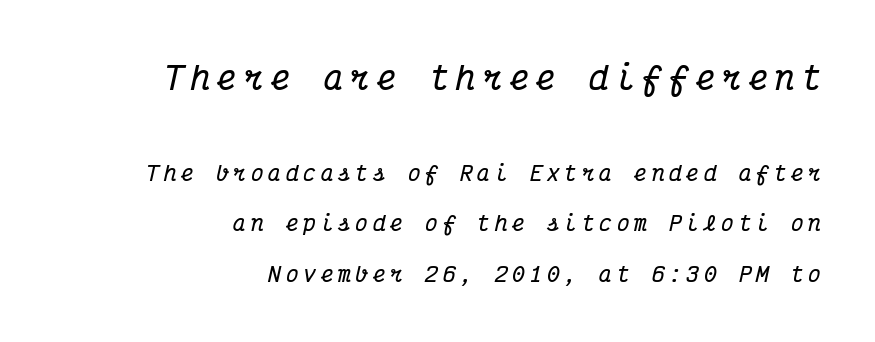
{"serif": "yes", "italic": "yes", "lean": "right", "slant_degrees": 12, "bold": "yes", "weight": "bold", "width": "condensed", "stroke_contrast": "medium", "x_height": "medium", "monospaced": "yes", "underline": "no", "align": "right", "line_spacing": "loose", "line_spacing_ratio": 2.41, "letter_spacing": "wide", "letter_spacing_em": 0.23, "larger_block": "first", "size_ratio": 1.52, "glyph_px": 32}
